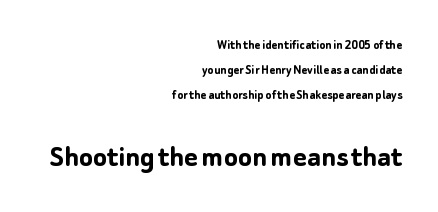
{"serif": "no", "italic": "no", "bold": "yes", "weight": "semibold", "width": "normal", "stroke_contrast": "low", "x_height": "medium", "monospaced": "no", "underline": "no", "align": "right", "line_spacing_ratio": 1.79, "letter_spacing": "normal", "letter_spacing_em": 0.0, "larger_block": "second", "size_ratio": 2.29, "glyph_px": 32}
